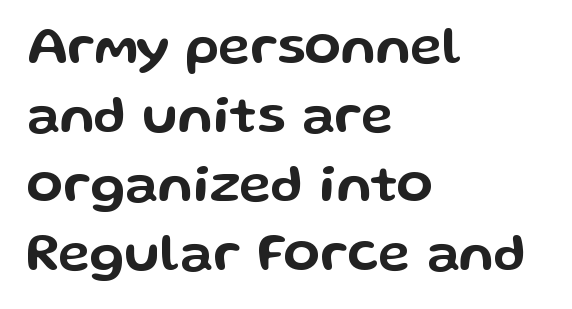
{"serif": "no", "italic": "no", "width": "wide", "stroke_contrast": "low", "x_height": "medium", "monospaced": "no", "underline": "no", "align": "left", "line_spacing": "normal", "line_spacing_ratio": 1.3, "letter_spacing": "normal", "letter_spacing_em": 0.0, "glyph_px": 53}
